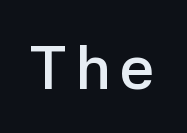
Q: Is the text bold? A: Semi-bold.
Q: Is the text italic (slanted)? A: No, it is upright.
Q: Is the typeface a serif or a sans-serif typeface? A: Sans-serif.
Q: Is the text underlined? A: No.
Q: Width (condensed, normal, or wide)? A: Normal.
Q: Stroke contrast? A: Low.
Q: x-height? A: Medium.
Q: Monospaced? A: No.
